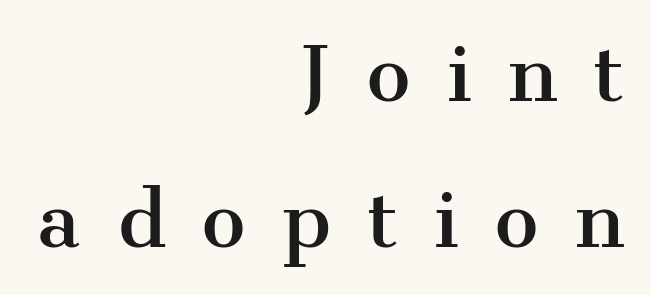
Every stem runs plumb, perpendicular to the baseline. Someone cranked the tracking dial way up on this one. Check the space under the baseline: it is left empty. This sample has the flowing, uneven cadence of proportional lettering. The glyphs in this specimen are seriffed. The designer dialed line spacing up above the default.
